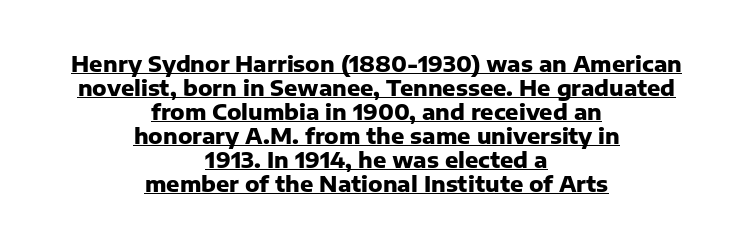
Q: Is the text bold? A: Yes.
Q: Is the text italic (slanted)? A: No, it is upright.
Q: Is the text underlined? A: Yes.
Q: How is the paragraph aligned? A: Centered.
Q: Is the spacing between letters normal or unusually wide? A: Normal.
Q: Is the spacing between lines tight, normal or loose? A: Tight.
